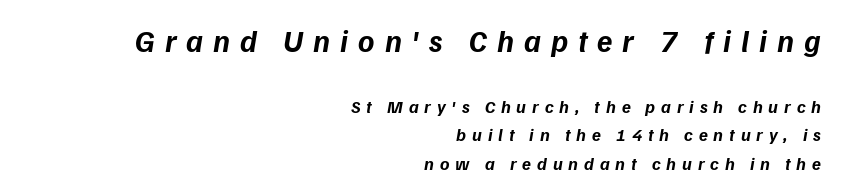
Q: Is the text bold? A: Yes.
Q: Is the typeface a serif or a sans-serif typeface? A: Sans-serif.
Q: Is the text underlined? A: No.
Q: How is the paragraph aligned? A: Right-aligned.
Q: Is the spacing between letters normal or unusually wide? A: Unusually wide.
Q: Is the spacing between lines tight, normal or loose? A: Normal.
Q: Which block of text is set in a larger size, the first (top) or the second (bottom)? A: The first (top) one.
Q: Width (condensed, normal, or wide)? A: Normal.
Q: Stroke contrast? A: Low.
Q: x-height? A: Medium.
Q: Monospaced? A: No.
